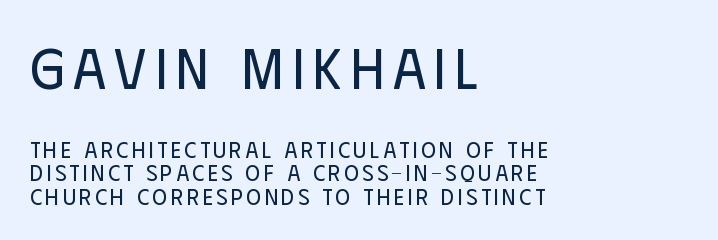
Q: Is the text bold? A: No.
Q: Is the text italic (slanted)? A: No, it is upright.
Q: Is the typeface a serif or a sans-serif typeface? A: Sans-serif.
Q: Is the text underlined? A: No.
Q: How is the paragraph aligned? A: Left-aligned.
Q: Is the spacing between lines tight, normal or loose? A: Tight.
Q: Which block of text is set in a larger size, the first (top) or the second (bottom)? A: The first (top) one.
Q: Width (condensed, normal, or wide)? A: Condensed.
Q: Stroke contrast? A: Low.
Q: x-height? A: Large.
Q: Monospaced? A: No.
